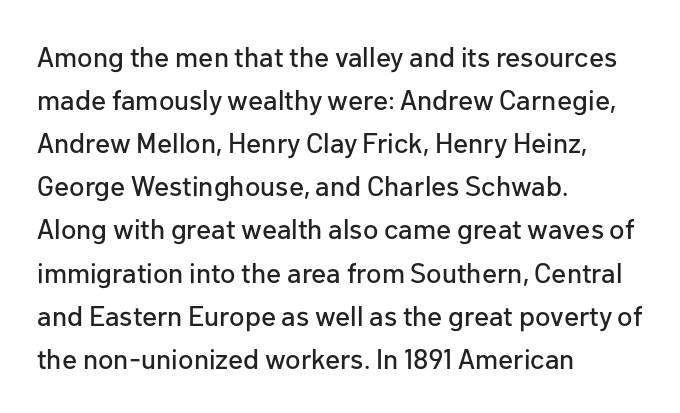
Q: Is the text italic (slanted)? A: No, it is upright.
Q: Is the typeface a serif or a sans-serif typeface? A: Sans-serif.
Q: Is the text underlined? A: No.
Q: How is the paragraph aligned? A: Left-aligned.
Q: Is the spacing between letters normal or unusually wide? A: Normal.
Q: Is the spacing between lines tight, normal or loose? A: Normal.
Q: Width (condensed, normal, or wide)? A: Normal.
Q: Stroke contrast? A: Low.
Q: x-height? A: Medium.
Q: Monospaced? A: No.
